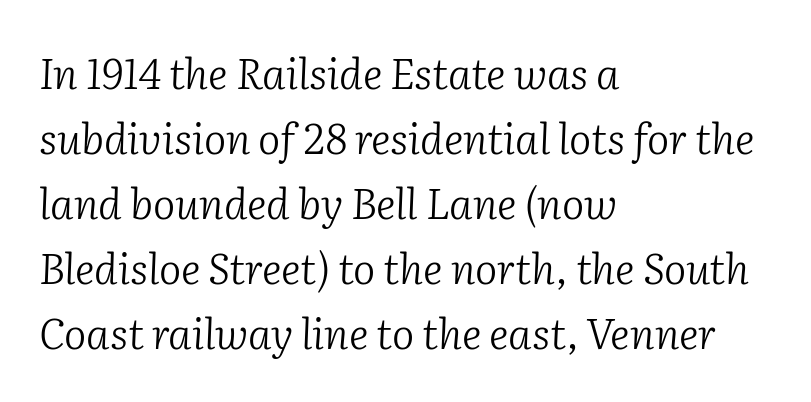
Q: Is the text bold? A: No.
Q: Is the text italic (slanted)? A: Yes, it leans right by about 2 degrees.
Q: Is the typeface a serif or a sans-serif typeface? A: Serif.
Q: Is the text underlined? A: No.
Q: How is the paragraph aligned? A: Left-aligned.
Q: Is the spacing between letters normal or unusually wide? A: Normal.
Q: Is the spacing between lines tight, normal or loose? A: Normal.
Q: Width (condensed, normal, or wide)? A: Normal.
Q: Stroke contrast? A: Low.
Q: x-height? A: Medium.
Q: Monospaced? A: No.
